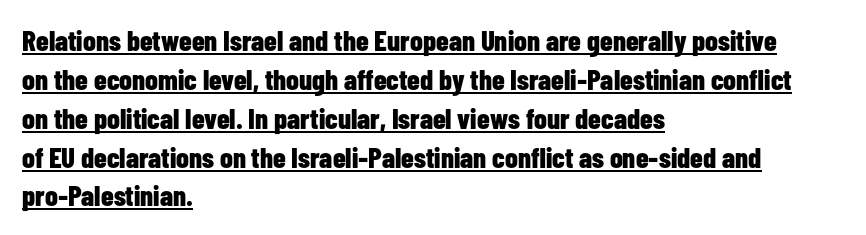
{"serif": "no", "italic": "no", "bold": "yes", "weight": "bold", "width": "condensed", "stroke_contrast": "low", "x_height": "medium", "monospaced": "no", "underline": "yes", "align": "left", "line_spacing": "normal", "line_spacing_ratio": 1.34, "letter_spacing": "normal", "letter_spacing_em": 0.0, "glyph_px": 29}
